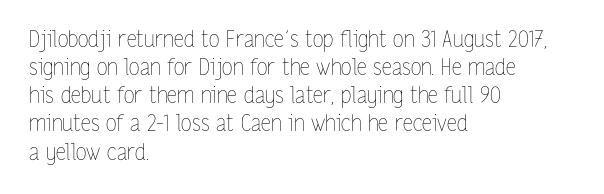
{"italic": "no", "bold": "no", "underline": "no", "align": "left", "line_spacing": "normal", "line_spacing_ratio": 1.28, "letter_spacing": "normal", "letter_spacing_em": 0.0, "glyph_px": 22}
